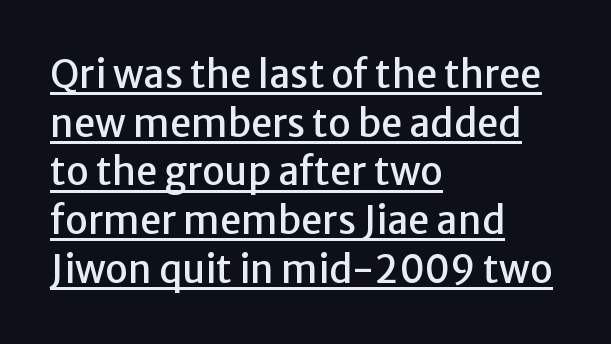
Q: Is the text italic (slanted)? A: No, it is upright.
Q: Is the typeface a serif or a sans-serif typeface? A: Sans-serif.
Q: Is the text underlined? A: Yes.
Q: How is the paragraph aligned? A: Left-aligned.
Q: Is the spacing between letters normal or unusually wide? A: Normal.
Q: Is the spacing between lines tight, normal or loose? A: Normal.
Q: Width (condensed, normal, or wide)? A: Normal.
Q: Stroke contrast? A: Low.
Q: x-height? A: Medium.
Q: Monospaced? A: No.
